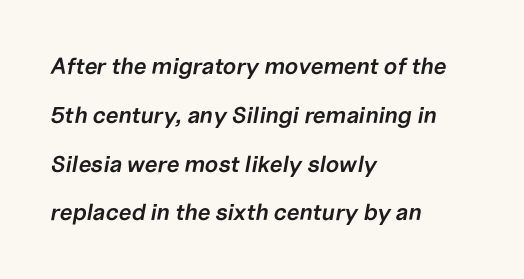
The image shows 23 px text type, italic (leaning right); set left-aligned, loose line spacing (2.12x), normal letter spacing, not underlined.
